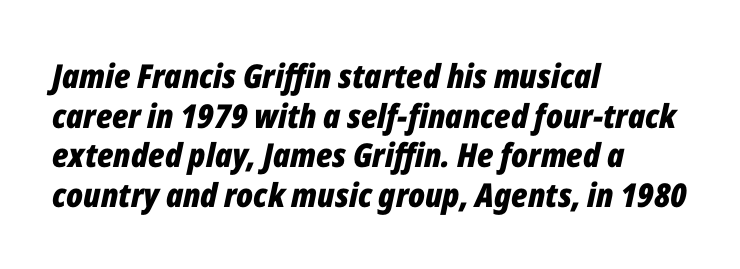
{"italic": "yes", "lean": "right", "slant_degrees": 12, "bold": "yes", "weight": "bold", "width": "condensed", "stroke_contrast": "low", "x_height": "medium", "monospaced": "no", "underline": "no", "align": "left", "line_spacing_ratio": 1.2, "letter_spacing": "normal", "letter_spacing_em": 0.0, "glyph_px": 33}
